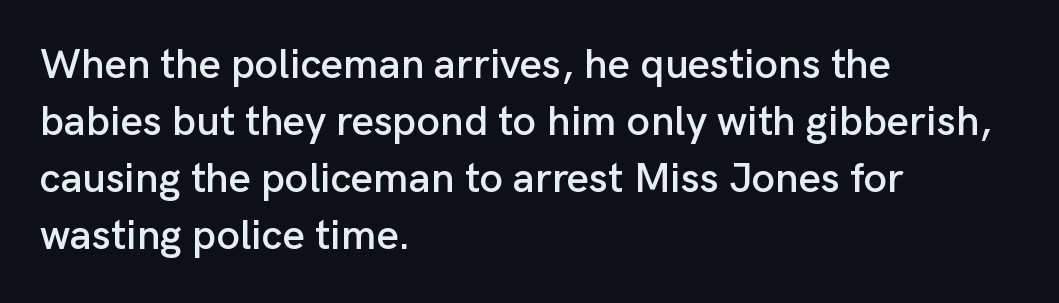
Q: Is the text italic (slanted)? A: No, it is upright.
Q: Is the typeface a serif or a sans-serif typeface? A: Sans-serif.
Q: Is the text underlined? A: No.
Q: How is the paragraph aligned? A: Left-aligned.
Q: Is the spacing between letters normal or unusually wide? A: Normal.
Q: Is the spacing between lines tight, normal or loose? A: Normal.
Q: Width (condensed, normal, or wide)? A: Normal.
Q: Stroke contrast? A: Low.
Q: x-height? A: Medium.
Q: Monospaced? A: No.
